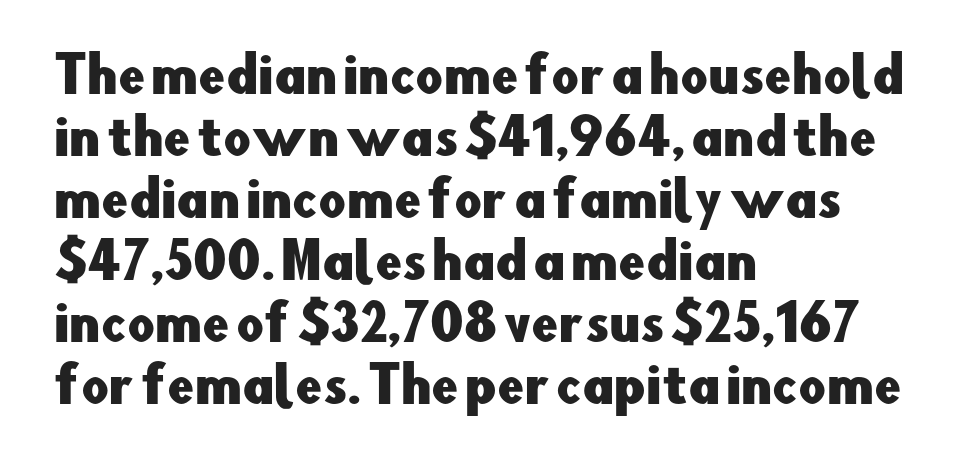
Q: Is the text italic (slanted)? A: No, it is upright.
Q: Is the typeface a serif or a sans-serif typeface? A: Sans-serif.
Q: Is the text underlined? A: No.
Q: How is the paragraph aligned? A: Left-aligned.
Q: Is the spacing between letters normal or unusually wide? A: Normal.
Q: Is the spacing between lines tight, normal or loose? A: Normal.
Q: Width (condensed, normal, or wide)? A: Normal.
Q: Stroke contrast? A: Low.
Q: x-height? A: Small.
Q: Monospaced? A: No.
